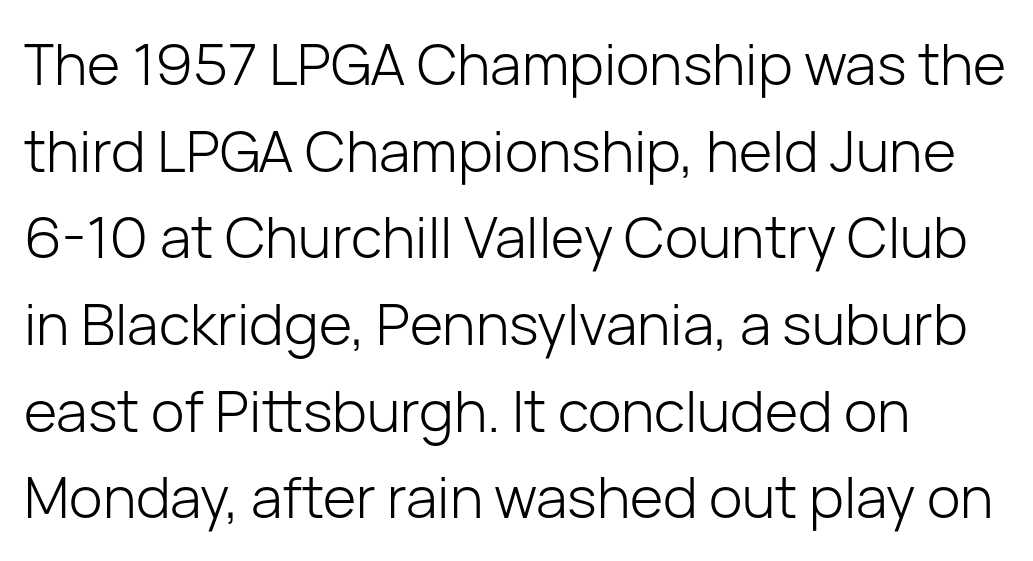
The gaps between neighbouring characters are ordinary and unremarkable. Horizontal bands of white between lines are of average thickness. A typesetter would label this face a sans. Looks like regular typesetting: each glyph gets only the width it needs.
